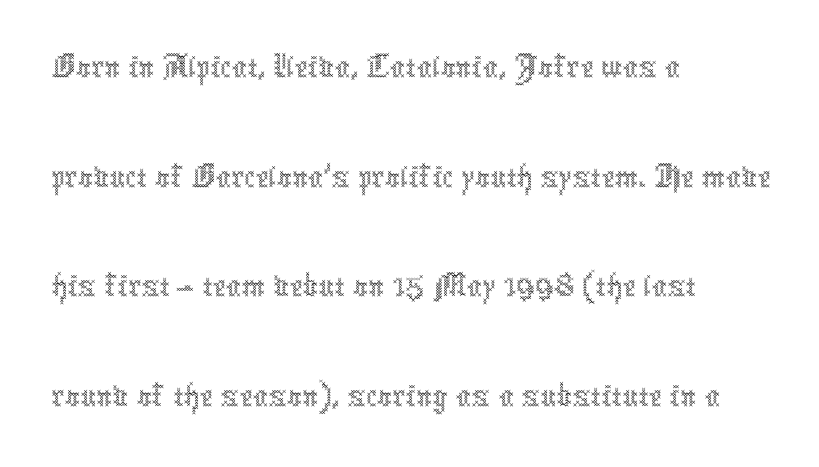
{"italic": "no", "bold": "no", "weight": "thin", "width": "condensed", "x_height": "medium", "monospaced": "no", "underline": "no", "align": "left", "line_spacing": "normal", "line_spacing_ratio": 1.48, "letter_spacing": "normal", "letter_spacing_em": 0.0, "glyph_px": 74}
